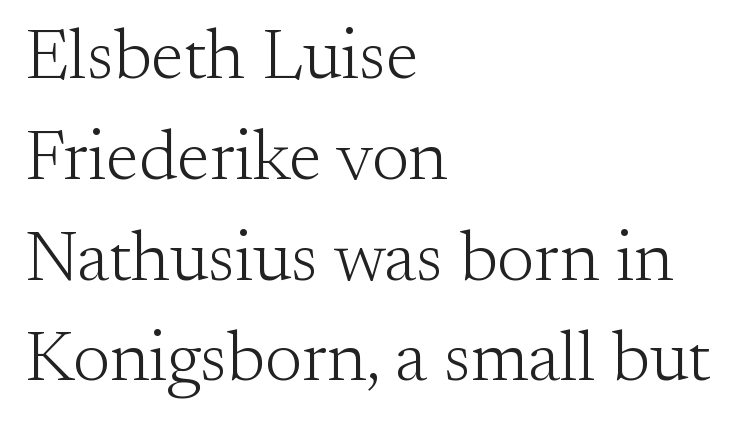
{"serif": "yes", "italic": "no", "bold": "no", "weight": "light", "width": "normal", "stroke_contrast": "medium", "x_height": "small", "monospaced": "no", "underline": "no", "align": "left", "line_spacing": "normal", "line_spacing_ratio": 1.42, "letter_spacing": "normal", "letter_spacing_em": 0.0, "glyph_px": 71}
